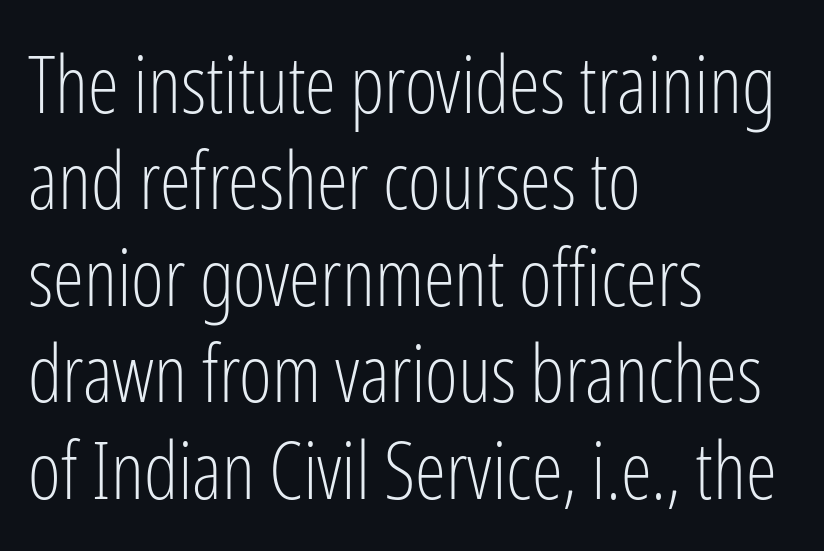
Q: Is the text bold? A: No.
Q: Is the text italic (slanted)? A: No, it is upright.
Q: Is the typeface a serif or a sans-serif typeface? A: Sans-serif.
Q: Is the text underlined? A: No.
Q: How is the paragraph aligned? A: Left-aligned.
Q: Is the spacing between letters normal or unusually wide? A: Normal.
Q: Width (condensed, normal, or wide)? A: Condensed.
Q: Stroke contrast? A: Low.
Q: x-height? A: Medium.
Q: Monospaced? A: No.
